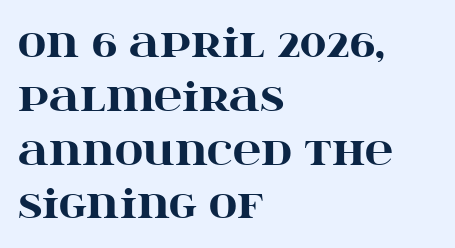
The image shows 39 px heavy, wide serif type, upright; set left-aligned, normal line spacing (1.38x), normal letter spacing, not underlined; high stroke contrast and a large x-height.
